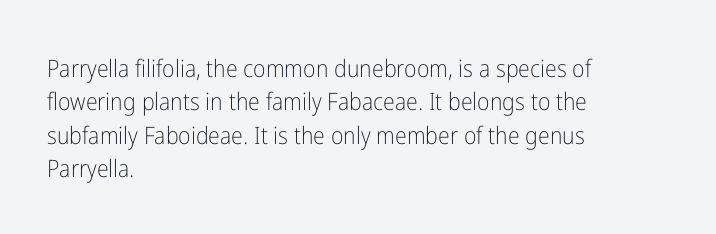
Q: Is the text bold? A: No.
Q: Is the text italic (slanted)? A: No, it is upright.
Q: Is the text underlined? A: No.
Q: How is the paragraph aligned? A: Left-aligned.
Q: Is the spacing between letters normal or unusually wide? A: Normal.
Q: Is the spacing between lines tight, normal or loose? A: Normal.
